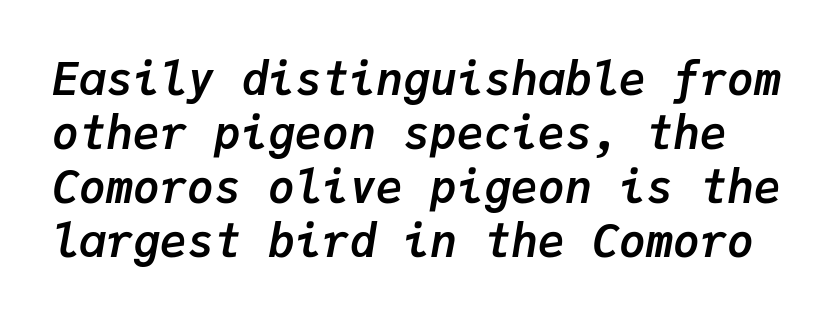
The strokes are fattened all the way to bold. A typesetter would call this zero additional tracking. These lines are rendered in a fixed-pitch font. Unmarked baselines from the first word to the last. Rendered with sloped, italic letterforms.
